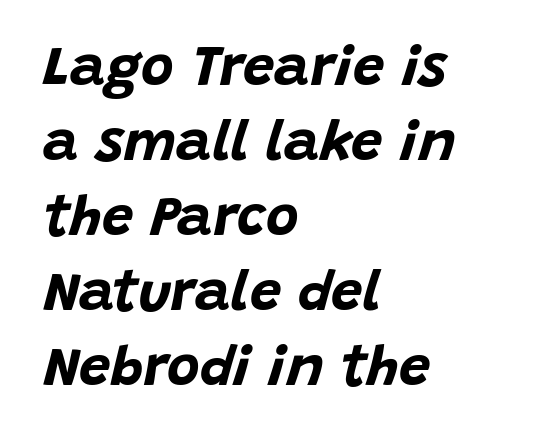
{"italic": "yes", "lean": "right", "slant_degrees": 15, "bold": "yes", "weight": "bold", "width": "normal", "stroke_contrast": "low", "x_height": "large", "monospaced": "no", "underline": "no", "align": "left", "line_spacing": "normal", "line_spacing_ratio": 1.34, "letter_spacing": "normal", "letter_spacing_em": 0.0, "glyph_px": 56}
